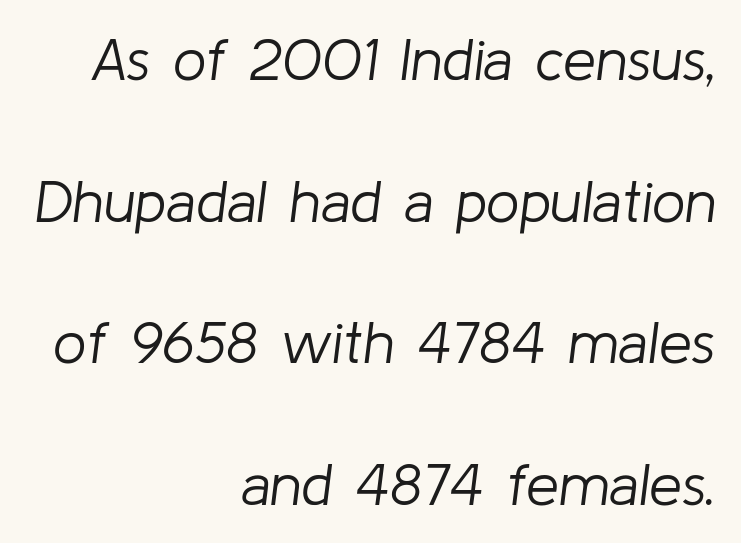
The image shows 59 px light type, italic (leaning right); set right-aligned, loose line spacing (2.4x), normal letter spacing, not underlined; low stroke contrast and a medium x-height.
